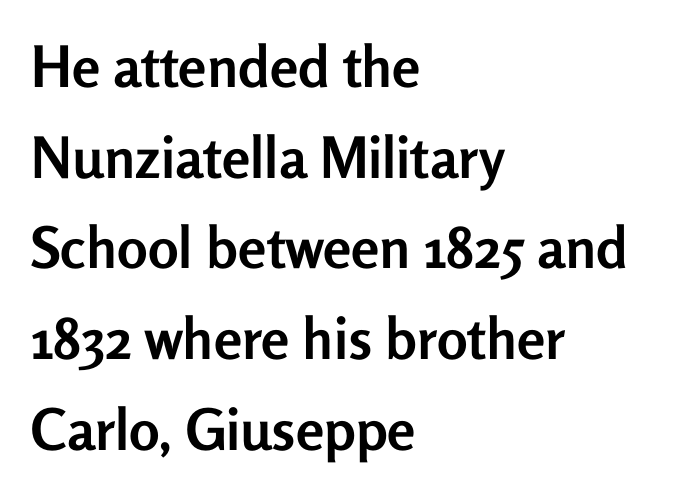
{"serif": "no", "italic": "no", "bold": "yes", "weight": "semibold", "width": "normal", "stroke_contrast": "low", "x_height": "medium", "monospaced": "no", "underline": "no", "align": "left", "line_spacing": "normal", "line_spacing_ratio": 1.59, "letter_spacing": "normal", "letter_spacing_em": 0.0, "glyph_px": 57}
